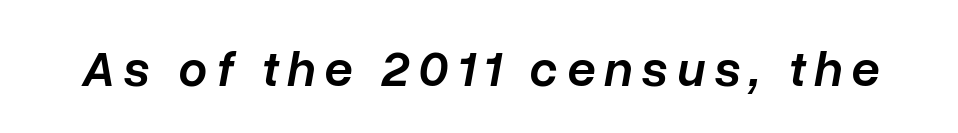
The image shows 51 px semibold type, italic (leaning right); set not underlined; low stroke contrast and a medium x-height.
